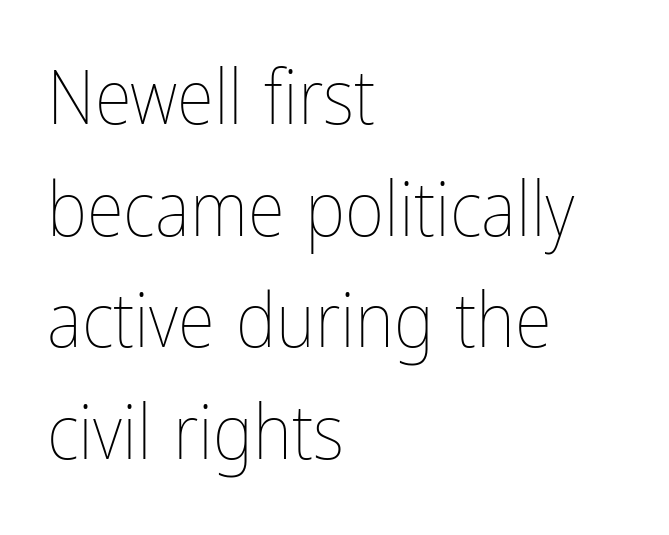
The passage shown has conventional tracking throughout. Underlining? Definitely not there. The letters look calm and open, with moderate or lighter stems. A typesetter would call this leading conventional body-copy spacing.
